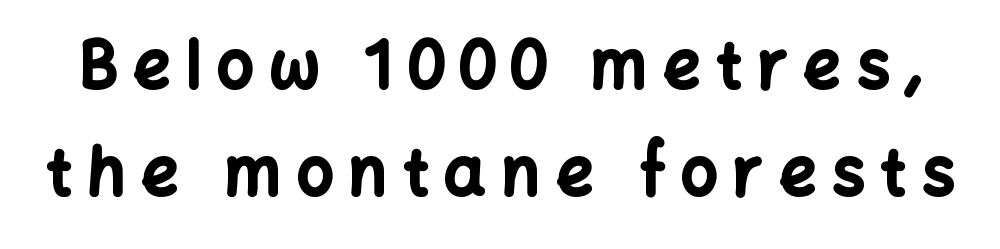
A full-strength bold gives these letters their thick strokes. Tracking here is generous; glyphs stand well apart from one another. Underline: absent. Looks like regular typesetting: each glyph gets only the width it needs. The space between consecutive lines is moderate. The letters stand upright; this is a roman face.
